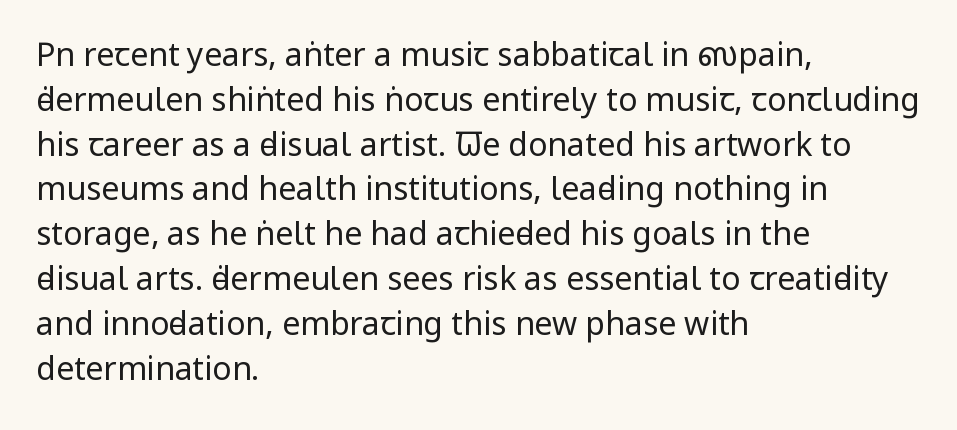
{"serif": "no", "italic": "no", "bold": "no", "weight": "regular", "width": "condensed", "stroke_contrast": "low", "x_height": "large", "monospaced": "no", "underline": "no", "align": "left", "line_spacing": "normal", "line_spacing_ratio": 1.4, "letter_spacing": "normal", "letter_spacing_em": 0.0, "glyph_px": 32}
